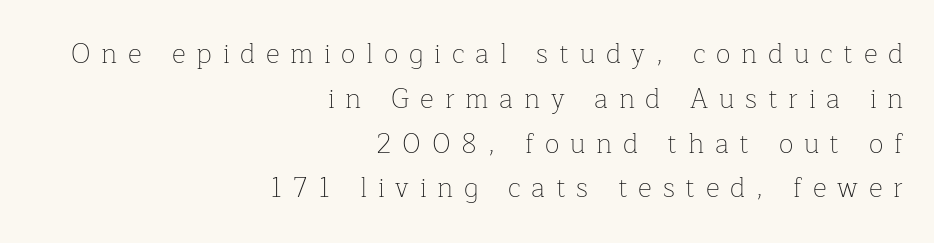
The image shows 27 px text type, upright; set right-aligned, normal line spacing (1.66x), unusually wide letter spacing (+0.4 em), not underlined.
